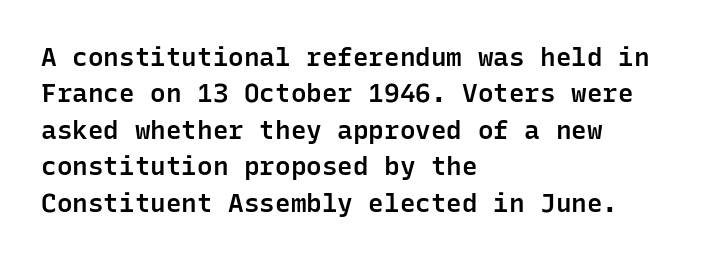
Q: Is the text bold? A: Semi-bold.
Q: Is the text italic (slanted)? A: No, it is upright.
Q: Is the text underlined? A: No.
Q: How is the paragraph aligned? A: Left-aligned.
Q: Is the spacing between letters normal or unusually wide? A: Normal.
Q: Is the spacing between lines tight, normal or loose? A: Normal.
